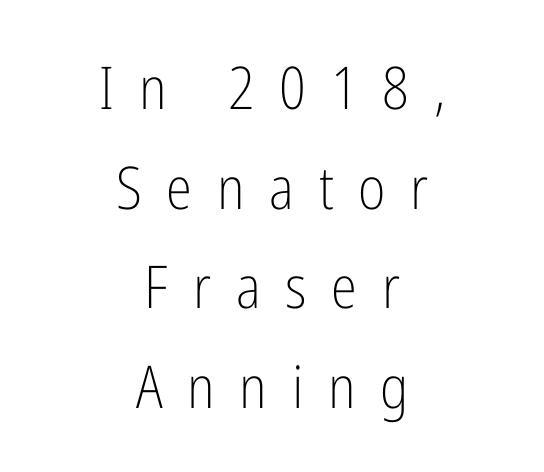
Compared with a flush-left layout, this one balances lines on the center instead. A quiet, ordinary-to-light weight characterises the typeface. This sample has the flowing, uneven cadence of proportional lettering. The rendering shows plain stroke endings on the letterforms — a sans-serif design.
